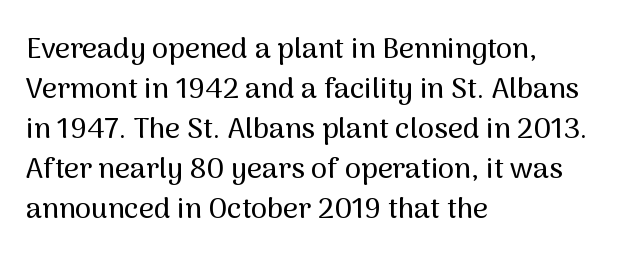
You could not count columns in this text — the font is proportionally spaced. Rows of type keep a routine distance in the vertical direction. Typeset ragged right — the left edge is the straight one. Vertical strokes here are truly vertical.
